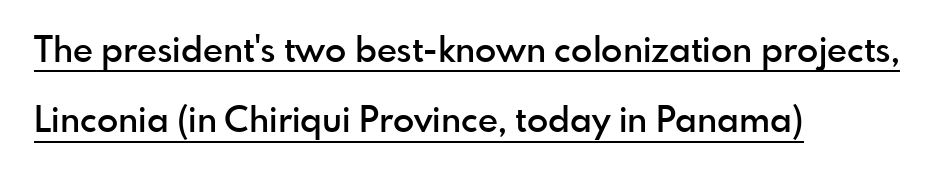
The image shows 35 px semibold sans-serif type, upright; set left-aligned, loose line spacing (2.01x), normal letter spacing, underlined; a small x-height.
